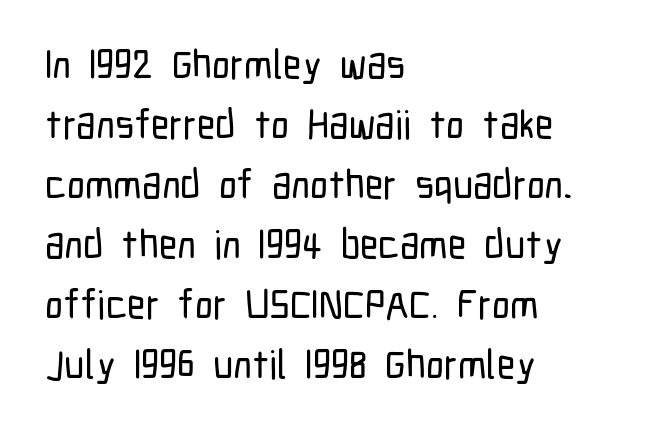
The image shows 40 px condensed sans-serif type, upright; set left-aligned, normal line spacing (1.5x), normal letter spacing, not underlined; low stroke contrast and a medium x-height.
